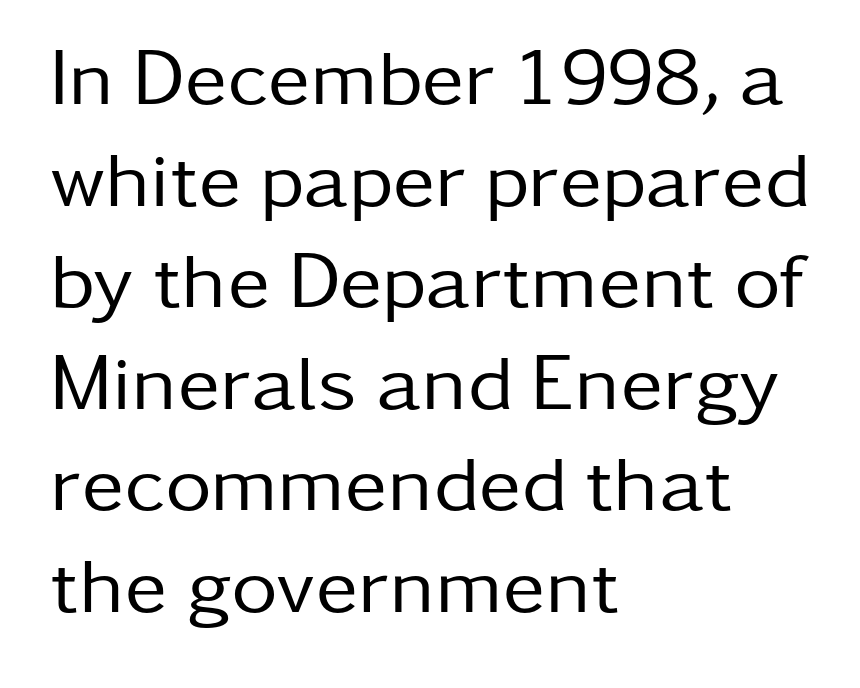
Q: Is the text bold? A: No.
Q: Is the text italic (slanted)? A: No, it is upright.
Q: Is the typeface a serif or a sans-serif typeface? A: Sans-serif.
Q: Is the text underlined? A: No.
Q: How is the paragraph aligned? A: Left-aligned.
Q: Is the spacing between letters normal or unusually wide? A: Normal.
Q: Is the spacing between lines tight, normal or loose? A: Normal.
Q: Width (condensed, normal, or wide)? A: Normal.
Q: Stroke contrast? A: Low.
Q: x-height? A: Medium.
Q: Monospaced? A: No.
